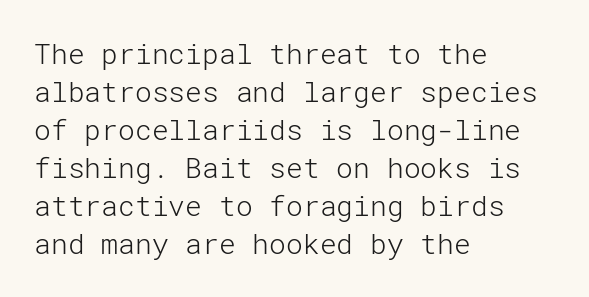
Layout note: lines flush left. Caption: face not bold, strokes unweighted. Regarding leading, the lines here are spaced in the standard way. The text was rendered using a sans face with plain stroke endings. Does the lettering tilt? It doesn't — this is upright. A clean baseline with only descenders dipping below it.
